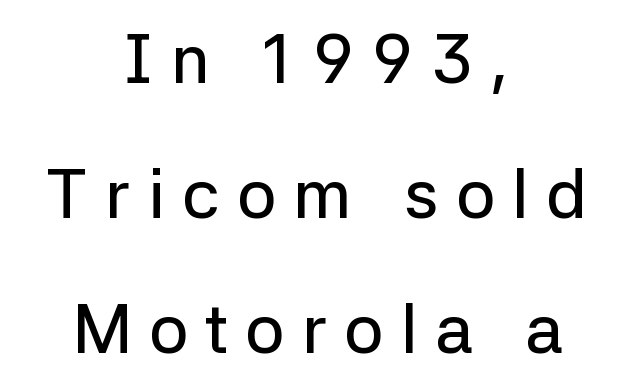
No word sits above an underline. The leading is generous, giving the passage an open texture. Tracking value appears strongly positive — letters spread wide. Examine the stroke ends and you'll find no serifs. Proportional: the letters do not fall into vertical columns. Is there any slant? The stems are plumb.
